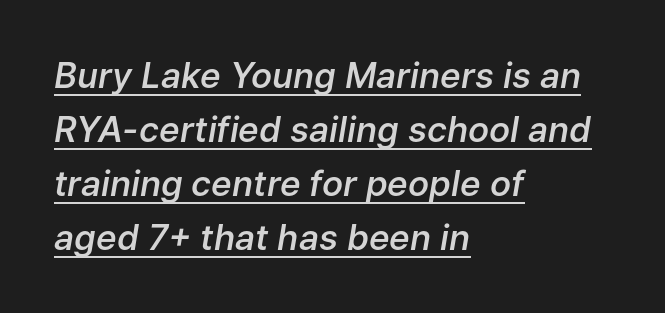
{"italic": "yes", "lean": "right", "slant_degrees": 9, "bold": "semi", "weight": "semibold", "width": "normal", "stroke_contrast": "low", "x_height": "medium", "monospaced": "no", "underline": "yes", "align": "left", "line_spacing": "normal", "line_spacing_ratio": 1.54, "letter_spacing": "normal", "letter_spacing_em": 0.0, "glyph_px": 35}
